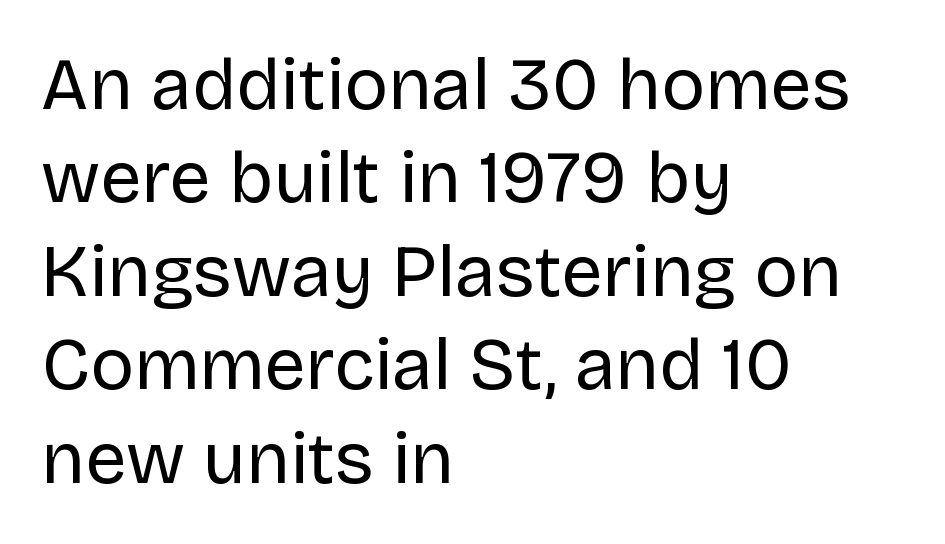
{"serif": "no", "italic": "no", "bold": "no", "weight": "regular", "width": "normal", "stroke_contrast": "low", "x_height": "large", "monospaced": "no", "underline": "no", "align": "left", "line_spacing": "normal", "line_spacing_ratio": 1.28, "letter_spacing": "normal", "letter_spacing_em": 0.0, "glyph_px": 73}
